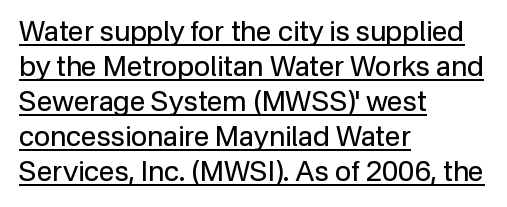
The image shows 28 px regular-weight sans-serif type, upright; set left-aligned, normal line spacing (1.25x), normal letter spacing, underlined; low stroke contrast and a medium x-height.
